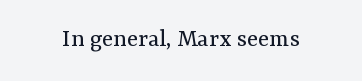
A roman cut, with each character standing at attention. Decoration check: the copy has no underline. The gaps between neighbouring characters are ordinary and unremarkable. Bold? No — there's no thickening of the strokes.
